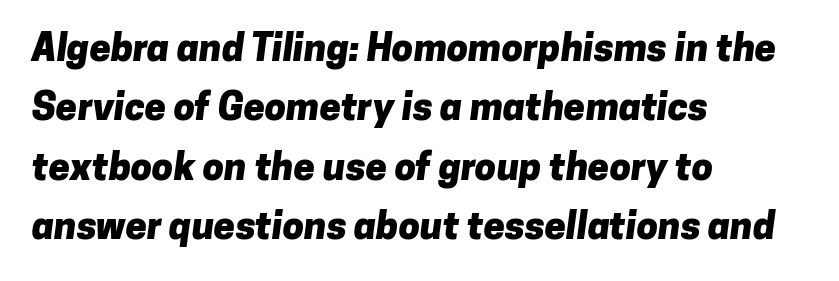
The image shows 38 px heavy sans-serif type; set left-aligned, normal line spacing (1.56x), normal letter spacing, not underlined; low stroke contrast and a medium x-height.
